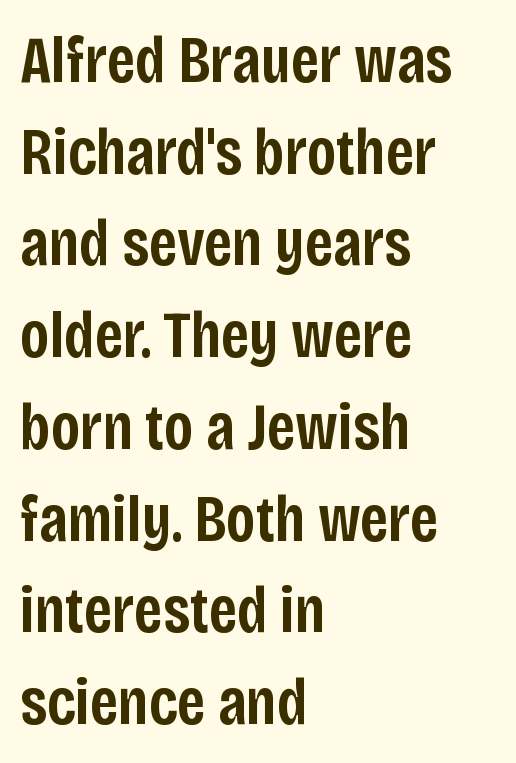
{"serif": "no", "italic": "no", "bold": "semi", "weight": "semibold", "width": "condensed", "stroke_contrast": "low", "x_height": "large", "monospaced": "no", "underline": "no", "align": "left", "line_spacing": "normal", "line_spacing_ratio": 1.39, "letter_spacing": "normal", "letter_spacing_em": 0.0, "glyph_px": 66}
